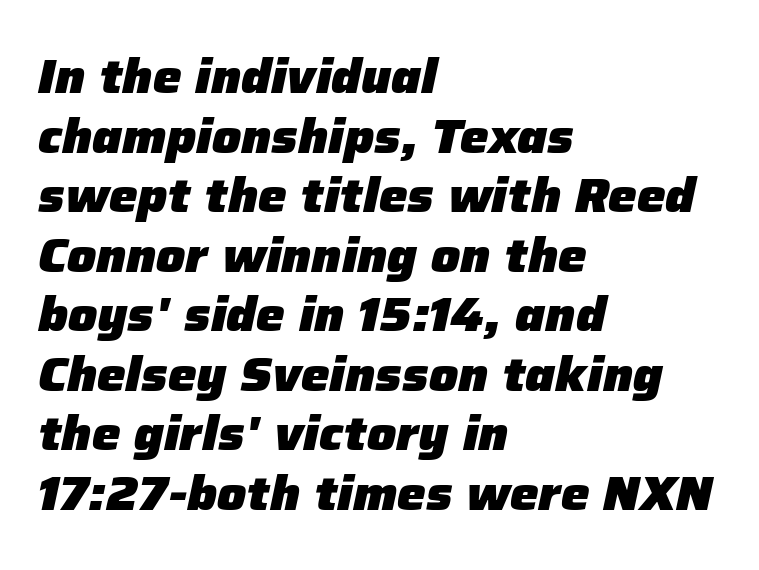
Q: Is the text bold? A: Yes.
Q: Is the text italic (slanted)? A: Yes, it leans right by about 12 degrees.
Q: Is the text underlined? A: No.
Q: How is the paragraph aligned? A: Left-aligned.
Q: Is the spacing between letters normal or unusually wide? A: Normal.
Q: Width (condensed, normal, or wide)? A: Normal.
Q: Stroke contrast? A: Low.
Q: x-height? A: Medium.
Q: Monospaced? A: No.
